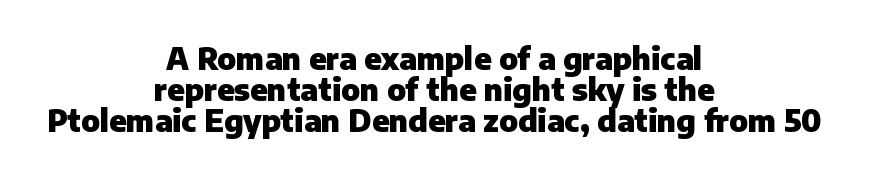
Q: Is the text bold? A: Yes.
Q: Is the text italic (slanted)? A: No, it is upright.
Q: Is the typeface a serif or a sans-serif typeface? A: Sans-serif.
Q: Is the text underlined? A: No.
Q: How is the paragraph aligned? A: Centered.
Q: Is the spacing between letters normal or unusually wide? A: Normal.
Q: Is the spacing between lines tight, normal or loose? A: Tight.
Q: Width (condensed, normal, or wide)? A: Normal.
Q: Stroke contrast? A: Low.
Q: x-height? A: Medium.
Q: Monospaced? A: No.
